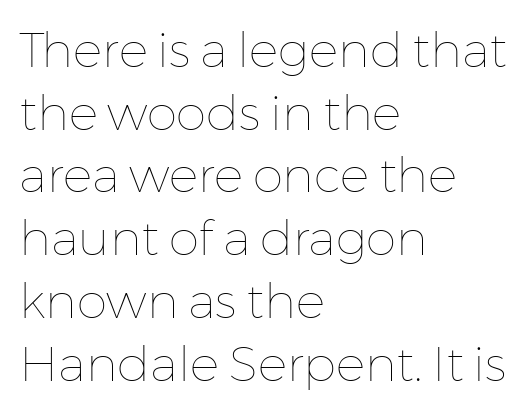
The image shows 49 px thin type, upright; set left-aligned, normal line spacing (1.28x), normal letter spacing, not underlined; low stroke contrast and a medium x-height.
